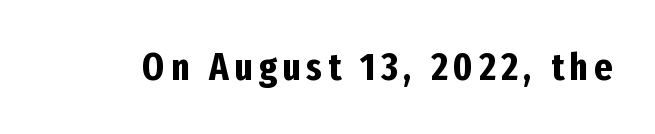
Each letter keeps its own natural width here, so spacing adapts to shape. The sample has been set heavy, in full bold. Do the letters lean? They stand straight. Check the space under the baseline: it is left empty. The type family on display is of the sans-serif kind.
